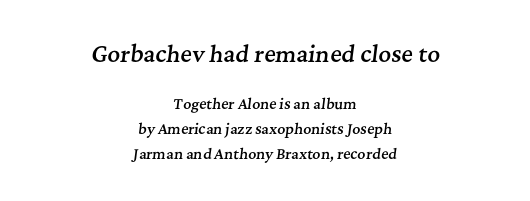
The image shows 22 px text type, italic (leaning right); set centered, line spacing 1.76x, normal letter spacing, not underlined; the first (top) block is 1.57x larger.
